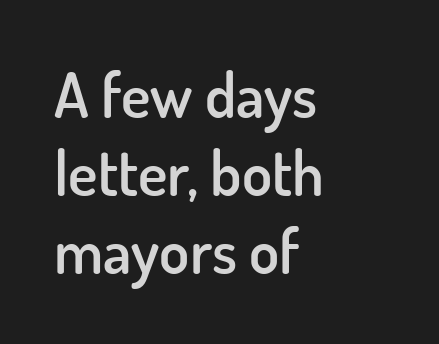
{"serif": "no", "italic": "no", "bold": "semi", "weight": "semibold", "width": "normal", "stroke_contrast": "low", "x_height": "small", "monospaced": "no", "underline": "no", "align": "left", "line_spacing": "normal", "line_spacing_ratio": 1.26, "letter_spacing": "normal", "letter_spacing_em": 0.0, "glyph_px": 62}
